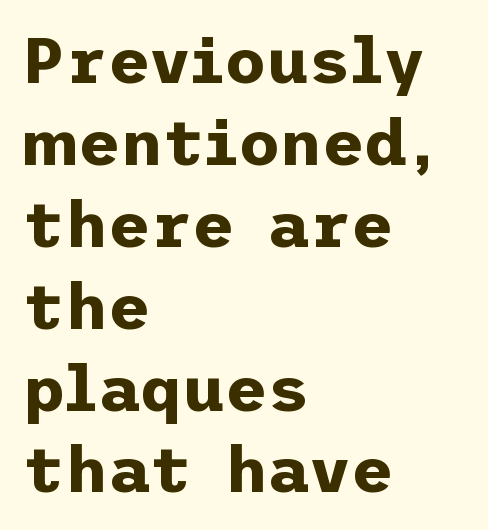
{"serif": "no", "italic": "no", "bold": "yes", "weight": "bold", "width": "normal", "stroke_contrast": "low", "x_height": "medium", "underline": "no", "align": "left", "line_spacing": "normal", "line_spacing_ratio": 1.26, "letter_spacing": "normal", "letter_spacing_em": 0.0, "glyph_px": 65}
